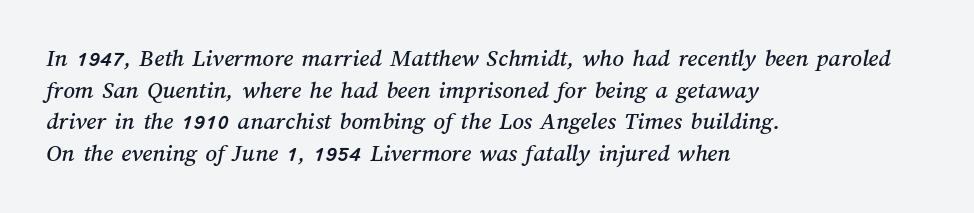
The image shows 25 px text type; set left-aligned, normal line spacing (1.27x), normal letter spacing, not underlined.
